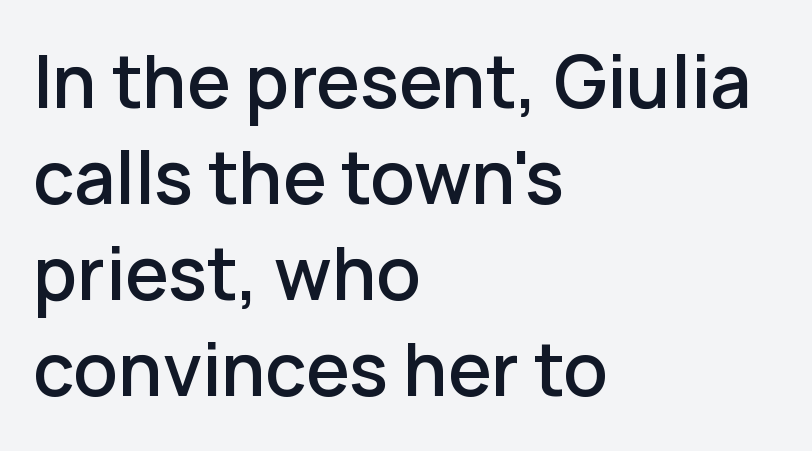
{"serif": "no", "italic": "no", "bold": "semi", "weight": "semibold", "width": "normal", "stroke_contrast": "low", "x_height": "medium", "monospaced": "no", "underline": "no", "align": "left", "line_spacing": "normal", "line_spacing_ratio": 1.37, "letter_spacing": "normal", "letter_spacing_em": 0.0, "glyph_px": 70}
